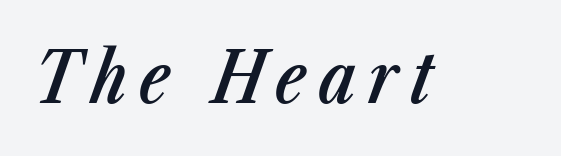
{"italic": "yes", "lean": "right", "slant_degrees": 23, "bold": "semi", "weight": "semibold", "width": "condensed", "stroke_contrast": "low", "x_height": "medium", "monospaced": "no", "underline": "no", "glyph_px": 71}
